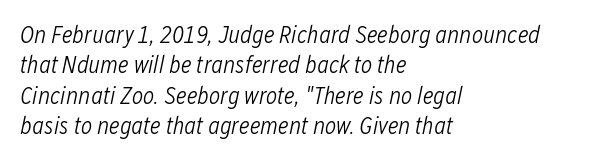
Q: Is the text bold? A: No.
Q: Is the text italic (slanted)? A: Yes, it leans right by about 12 degrees.
Q: Is the text underlined? A: No.
Q: How is the paragraph aligned? A: Left-aligned.
Q: Is the spacing between letters normal or unusually wide? A: Normal.
Q: Is the spacing between lines tight, normal or loose? A: Normal.
